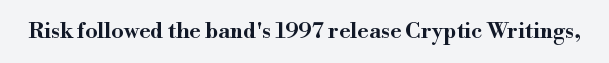
Tall strokes in this sample are plumb rather than angled. Short note: letters normally spaced. Lines of text with bare space underneath.
